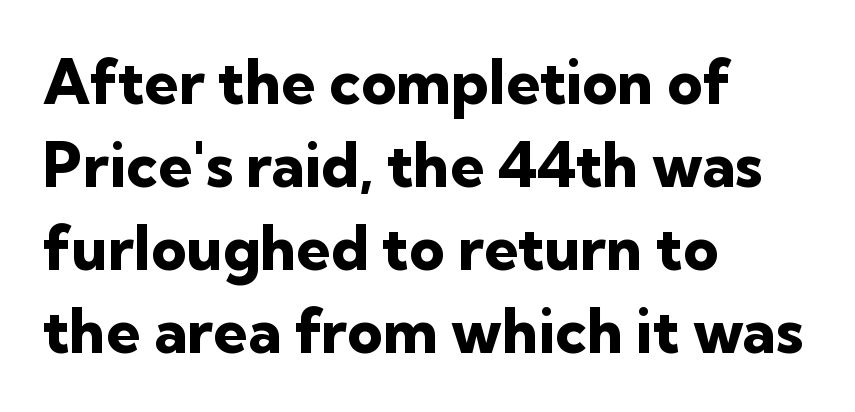
Q: Is the text bold? A: Yes.
Q: Is the text italic (slanted)? A: No, it is upright.
Q: Is the typeface a serif or a sans-serif typeface? A: Sans-serif.
Q: Is the text underlined? A: No.
Q: How is the paragraph aligned? A: Left-aligned.
Q: Is the spacing between letters normal or unusually wide? A: Normal.
Q: Is the spacing between lines tight, normal or loose? A: Normal.
Q: Width (condensed, normal, or wide)? A: Normal.
Q: Stroke contrast? A: Low.
Q: x-height? A: Medium.
Q: Monospaced? A: No.
